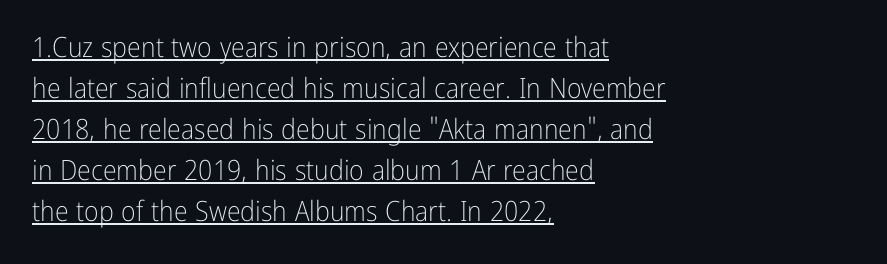
The image shows 28 px light, condensed sans-serif type, upright; set left-aligned, normal line spacing (1.46x), normal letter spacing, underlined; low stroke contrast and a medium x-height.
